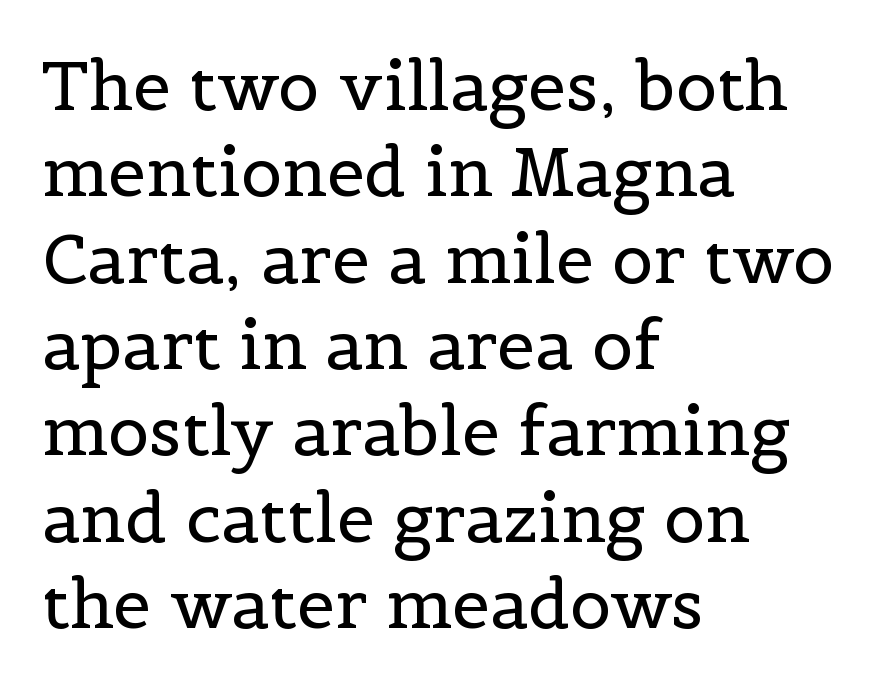
{"serif": "yes", "italic": "no", "bold": "no", "weight": "regular", "width": "normal", "x_height": "medium", "monospaced": "no", "underline": "no", "align": "left", "line_spacing": "normal", "line_spacing_ratio": 1.27, "letter_spacing": "normal", "letter_spacing_em": 0.0, "glyph_px": 68}
